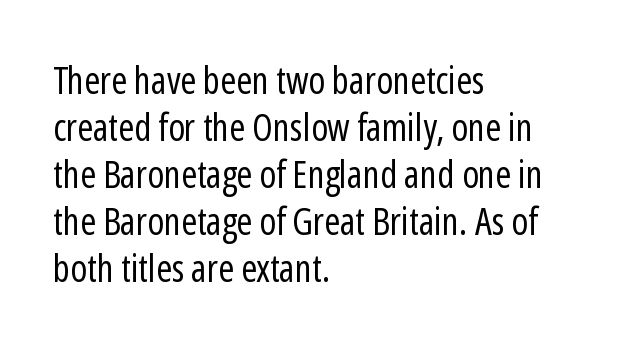
The image shows 38 px regular-weight, condensed sans-serif type, upright; set left-aligned, line spacing 1.24x, normal letter spacing, not underlined; low stroke contrast and a medium x-height.
